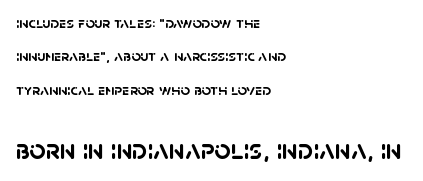
The image shows 28 px semibold sans-serif type; set left-aligned, loose line spacing (2.08x), normal letter spacing, not underlined; the second (bottom) block is 1.75x larger; low stroke contrast and a large x-height.
